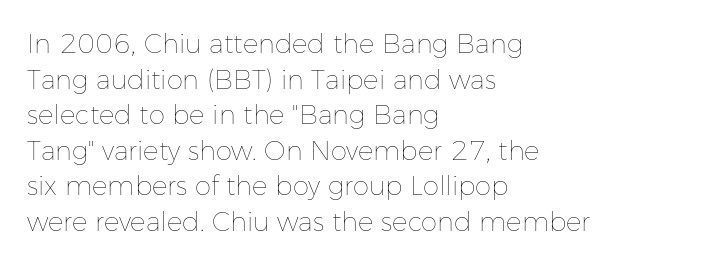
The image shows 26 px text type, upright; set left-aligned, normal line spacing (1.37x), normal letter spacing, not underlined.
